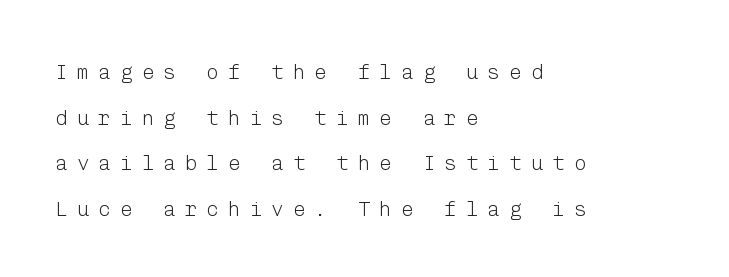
{"italic": "no", "bold": "no", "underline": "no", "align": "left", "line_spacing": "loose", "line_spacing_ratio": 2.17, "letter_spacing": "wide", "letter_spacing_em": 0.43, "glyph_px": 21}
